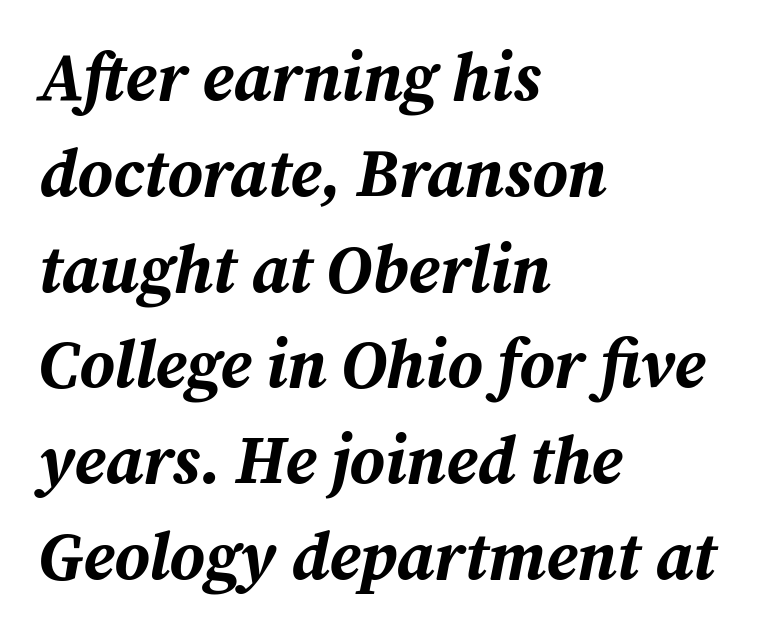
The image shows 67 px bold type, italic (leaning right); set left-aligned, normal line spacing (1.43x), normal letter spacing, not underlined; medium stroke contrast and a medium x-height.
